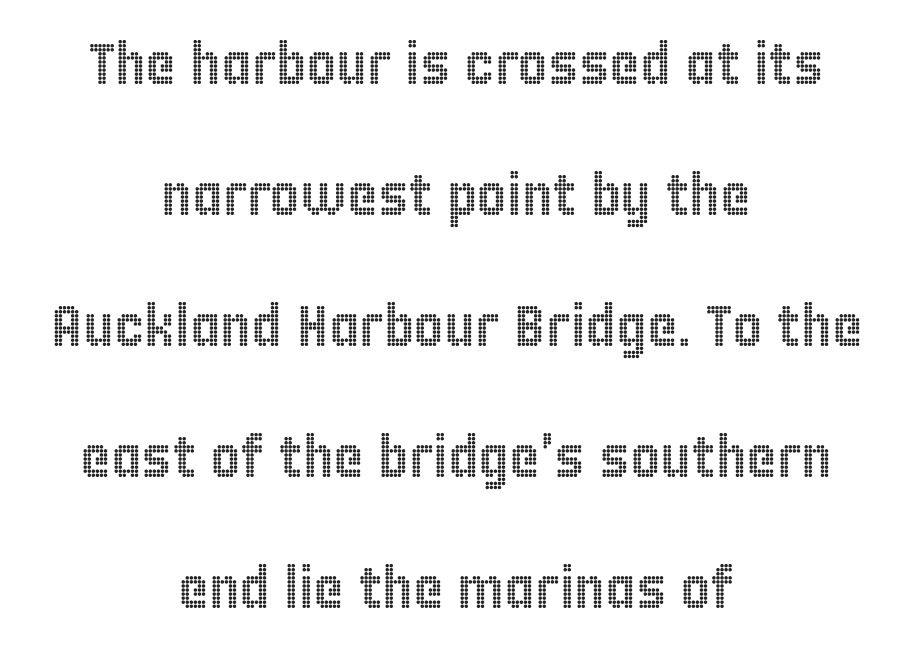
{"italic": "no", "width": "condensed", "x_height": "large", "monospaced": "no", "underline": "no", "align": "center", "line_spacing": "loose", "line_spacing_ratio": 2.26, "letter_spacing": "normal", "letter_spacing_em": 0.0, "glyph_px": 58}
